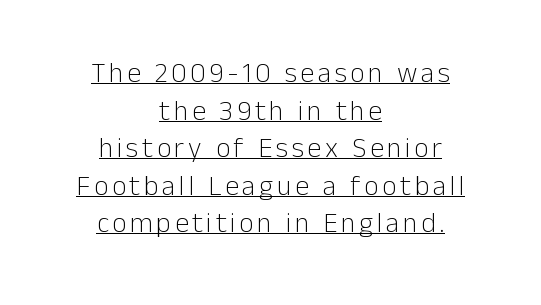
Q: Is the text bold? A: No.
Q: Is the text italic (slanted)? A: No, it is upright.
Q: Is the typeface a serif or a sans-serif typeface? A: Sans-serif.
Q: Is the text underlined? A: Yes.
Q: How is the paragraph aligned? A: Centered.
Q: Is the spacing between lines tight, normal or loose? A: Normal.
Q: Width (condensed, normal, or wide)? A: Normal.
Q: Stroke contrast? A: Low.
Q: x-height? A: Medium.
Q: Monospaced? A: No.
